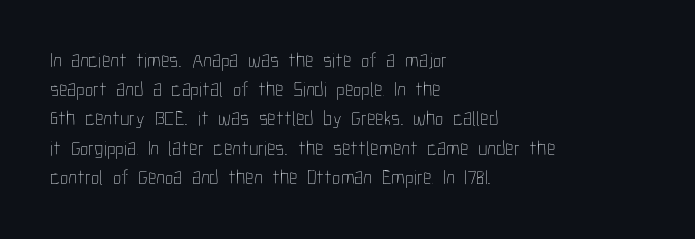
{"italic": "no", "bold": "no", "underline": "no", "align": "left", "line_spacing": "normal", "line_spacing_ratio": 1.39, "letter_spacing": "normal", "letter_spacing_em": 0.0, "glyph_px": 21}
